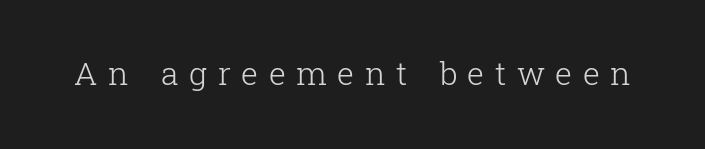
Yep, those are serifs on the letters. Each letter keeps its own natural width here, so spacing adapts to shape. Posture: straight, roman, zero tilt. A quiet, ordinary-to-light weight characterises the typeface. In terms of letterspacing, this is a distinctly airy, spread setting. The gap between lines stays unmarked.
